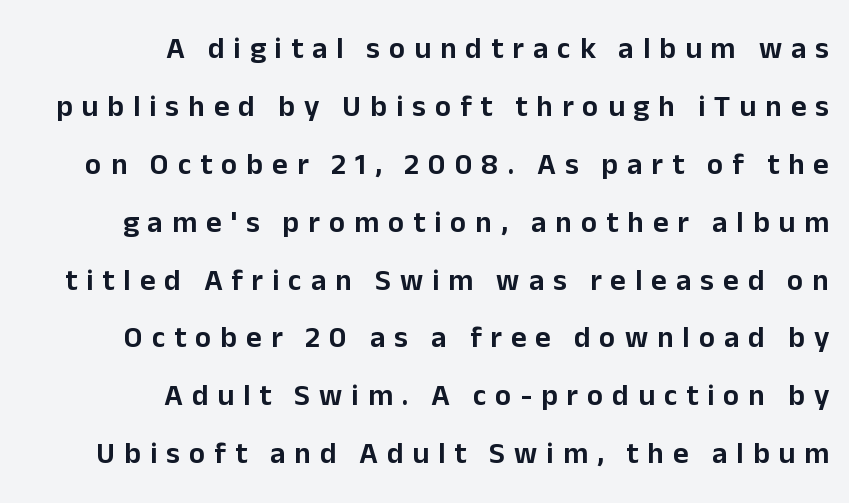
The image shows 30 px sans-serif type, upright; set right-aligned, loose line spacing (1.93x), unusually wide letter spacing (+0.3 em), not underlined; low stroke contrast and a medium x-height.
